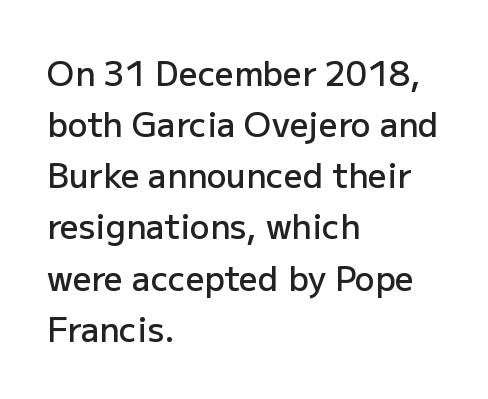
{"serif": "no", "italic": "no", "bold": "semi", "weight": "semibold", "width": "normal", "stroke_contrast": "low", "x_height": "medium", "monospaced": "no", "underline": "no", "align": "left", "line_spacing": "normal", "line_spacing_ratio": 1.55, "letter_spacing": "normal", "letter_spacing_em": 0.0, "glyph_px": 33}
